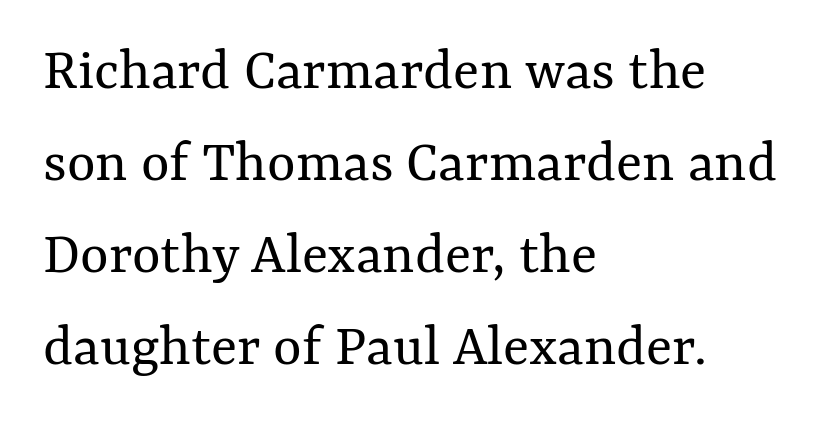
Glance below the letters and you will spot only blank space. Stems and bowls with no extra thickness — not bold. These lines stack with their left ends in a neat column. The letters stand straight up with perfectly vertical stems.
